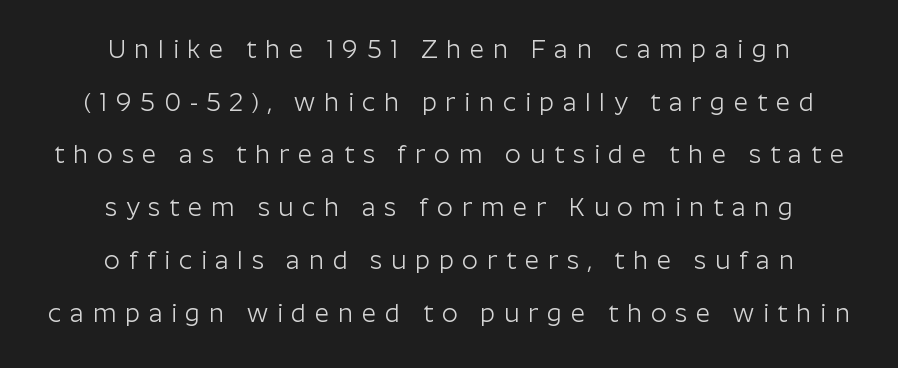
The image shows 25 px text type, upright; set centered, loose line spacing (2.11x), unusually wide letter spacing (+0.35 em), not underlined.
